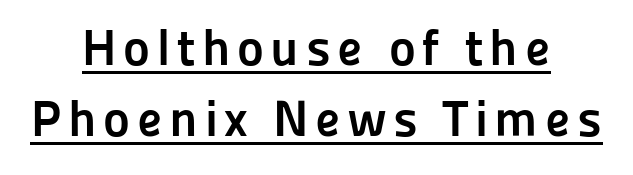
The image shows 51 px semibold sans-serif type, upright; set centered, normal line spacing (1.39x), underlined; low stroke contrast and a medium x-height.
